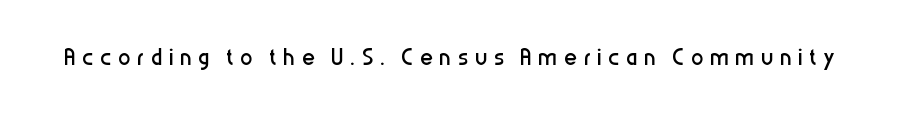
{"serif": "no", "italic": "no", "bold": "no", "weight": "regular", "width": "condensed", "stroke_contrast": "low", "x_height": "medium", "monospaced": "no", "underline": "no", "letter_spacing": "wide", "letter_spacing_em": 0.22, "glyph_px": 31}
